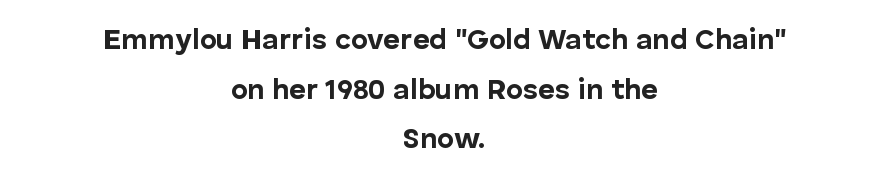
Is this a sans? Yes — the strokes have no serifs. The passage shown is not underscored anywhere. The font is running at its bold setting. The line texture is even and compact thanks to regular tracking.
